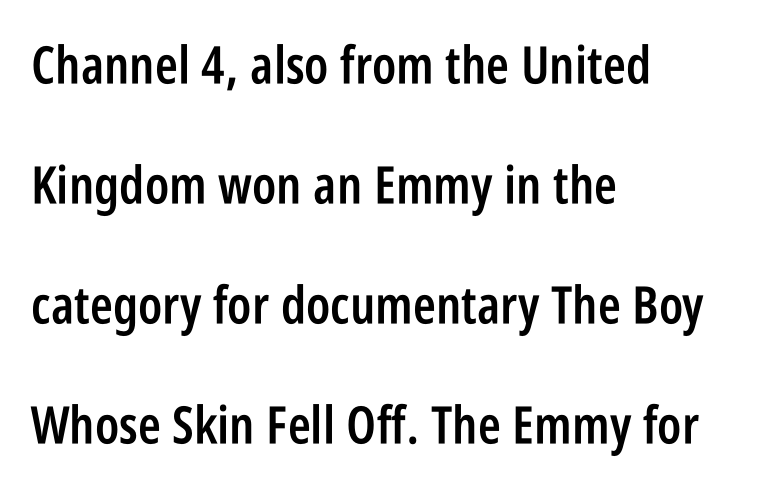
{"serif": "no", "italic": "no", "bold": "semi", "weight": "semibold", "width": "condensed", "stroke_contrast": "low", "x_height": "large", "monospaced": "no", "underline": "no", "align": "left", "line_spacing": "loose", "line_spacing_ratio": 2.31, "letter_spacing": "normal", "letter_spacing_em": 0.0, "glyph_px": 52}
